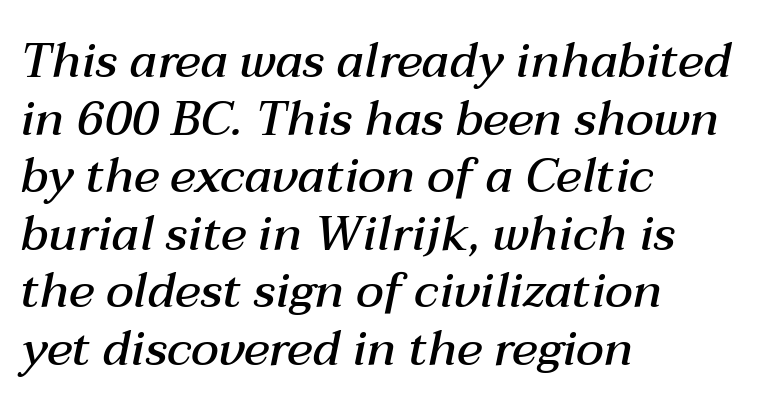
The image shows 48 px semibold type, italic (leaning right); set left-aligned, line spacing 1.2x, normal letter spacing, not underlined; medium stroke contrast and a medium x-height.
